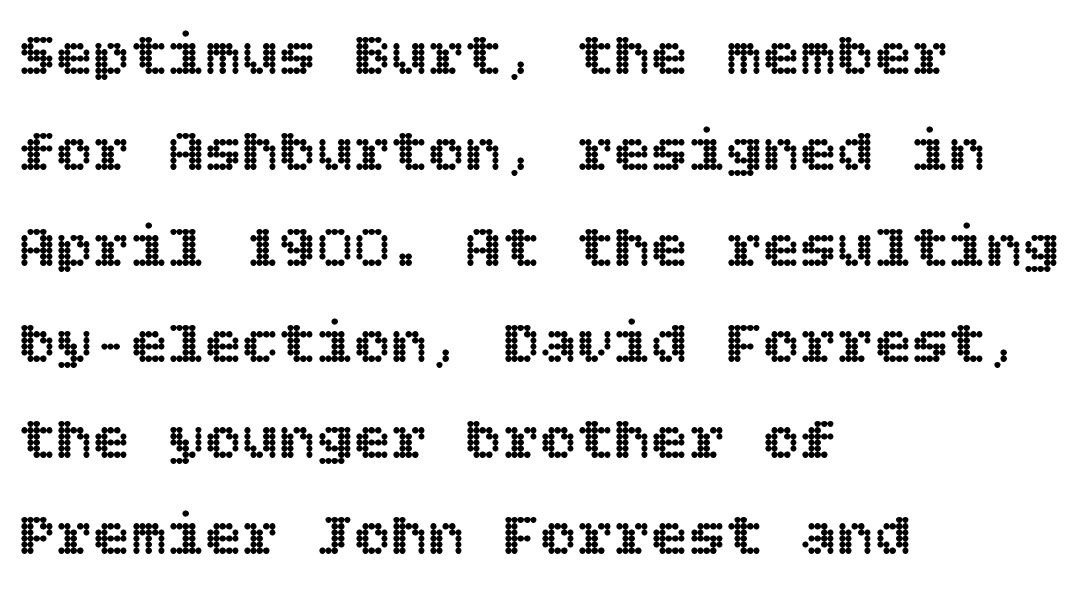
The image shows 62 px text type, upright; set left-aligned, normal line spacing (1.55x), normal letter spacing, not underlined; a large x-height.
